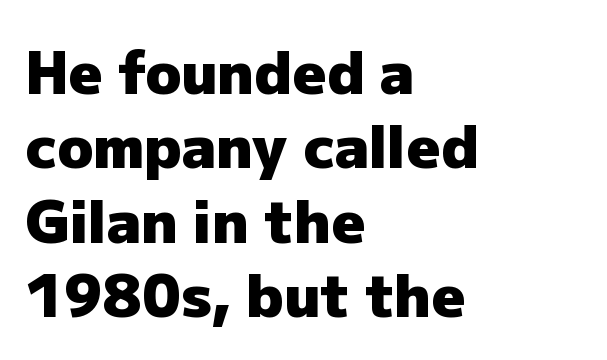
This sample uses a sans-serif face. This block has exactly the height ordinary leading produces. Each glyph is drawn with heavy, bold strokes. Is the block centered? No — it sits flush against the left margin. Decoration check: the copy has no underline.
